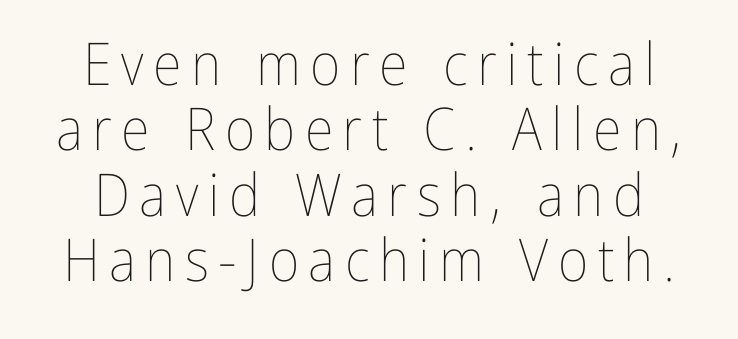
Q: Is the text bold? A: No.
Q: Is the text italic (slanted)? A: No, it is upright.
Q: Is the text underlined? A: No.
Q: Is the spacing between lines tight, normal or loose? A: Tight.
Q: Width (condensed, normal, or wide)? A: Condensed.
Q: Stroke contrast? A: Low.
Q: x-height? A: Medium.
Q: Monospaced? A: No.
